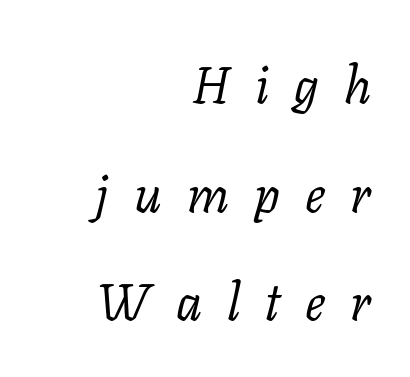
The image shows 51 px regular-weight serif type, italic (leaning right); set right-aligned, loose line spacing (2.13x), unusually wide letter spacing (+0.49 em), not underlined; low stroke contrast and a medium x-height.
